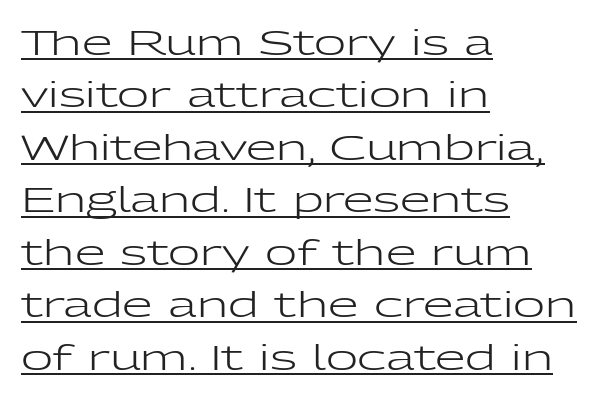
Q: Is the text bold? A: No.
Q: Is the text italic (slanted)? A: No, it is upright.
Q: Is the typeface a serif or a sans-serif typeface? A: Sans-serif.
Q: Is the text underlined? A: Yes.
Q: How is the paragraph aligned? A: Left-aligned.
Q: Is the spacing between letters normal or unusually wide? A: Normal.
Q: Is the spacing between lines tight, normal or loose? A: Normal.
Q: Width (condensed, normal, or wide)? A: Wide.
Q: Stroke contrast? A: Low.
Q: x-height? A: Medium.
Q: Monospaced? A: No.
